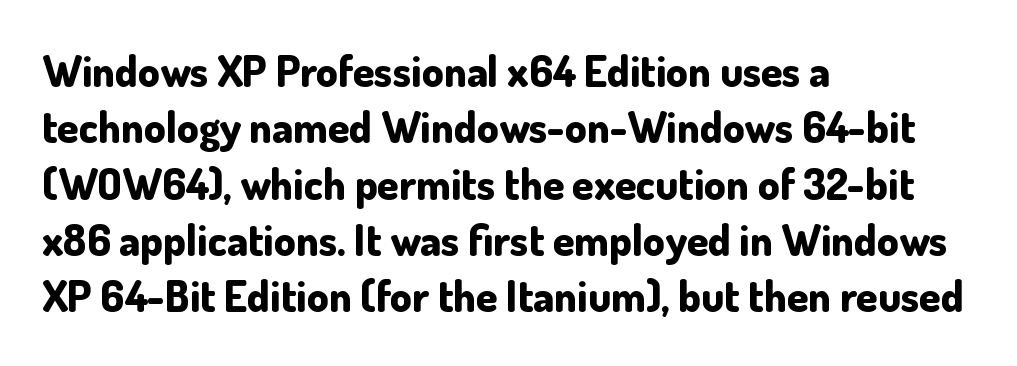
The image shows 43 px bold sans-serif type, upright; set left-aligned, normal line spacing (1.31x), normal letter spacing, not underlined; low stroke contrast and a small x-height.
